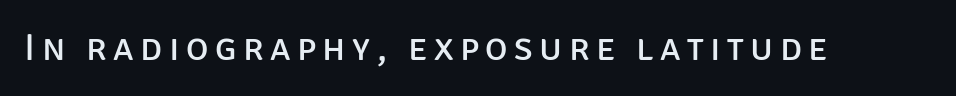
Summary of weight: not heavy and not bold. These lines were composed using upright roman letters. This sample has the flowing, uneven cadence of proportional lettering. Rule under the text: the space is simply empty.
